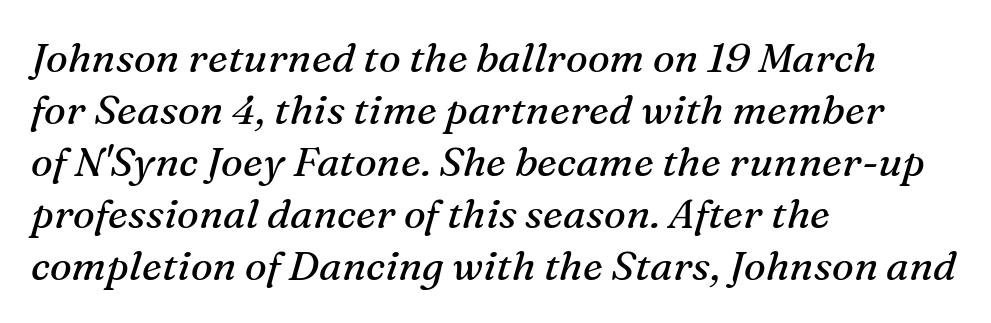
The image shows 41 px regular-weight serif type, italic (leaning right); set left-aligned, normal line spacing (1.27x), normal letter spacing, not underlined; medium stroke contrast and a medium x-height.
